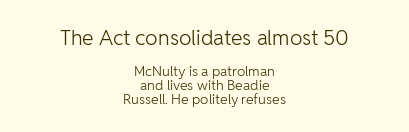
{"italic": "no", "bold": "no", "underline": "no", "align": "center", "line_spacing": "tight", "line_spacing_ratio": 1.0, "letter_spacing": "normal", "letter_spacing_em": 0.0, "larger_block": "first", "size_ratio": 1.5, "glyph_px": 21}
